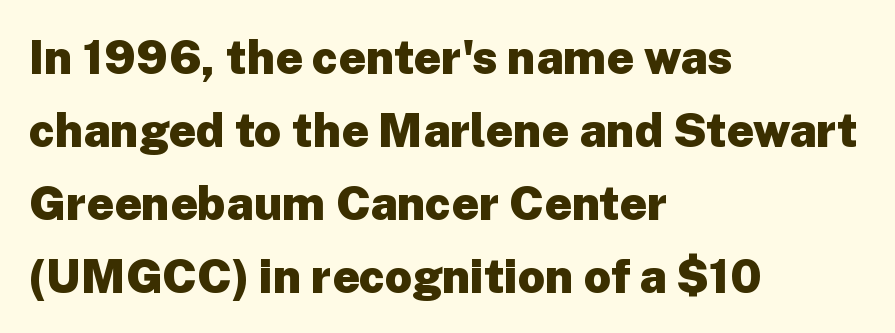
Q: Is the text bold? A: Yes.
Q: Is the text italic (slanted)? A: No, it is upright.
Q: Is the typeface a serif or a sans-serif typeface? A: Sans-serif.
Q: Is the text underlined? A: No.
Q: How is the paragraph aligned? A: Left-aligned.
Q: Is the spacing between letters normal or unusually wide? A: Normal.
Q: Is the spacing between lines tight, normal or loose? A: Normal.
Q: Width (condensed, normal, or wide)? A: Normal.
Q: Stroke contrast? A: Low.
Q: x-height? A: Medium.
Q: Monospaced? A: No.
